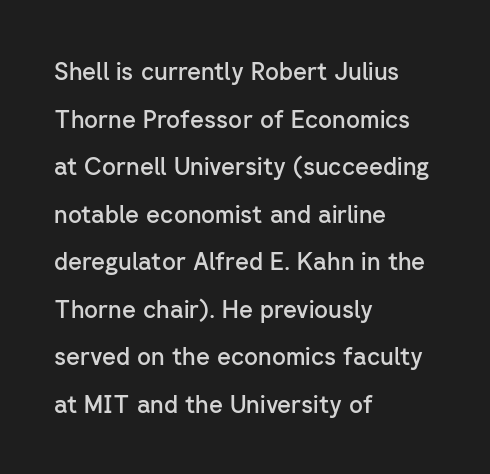
{"italic": "no", "bold": "semi", "underline": "no", "align": "left", "line_spacing": "loose", "line_spacing_ratio": 1.98, "letter_spacing": "normal", "letter_spacing_em": 0.0, "glyph_px": 24}
